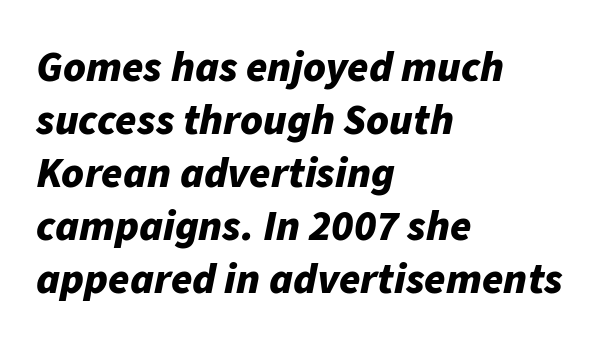
Q: Is the text bold? A: Yes.
Q: Is the text italic (slanted)? A: Yes, it leans right by about 11 degrees.
Q: Is the text underlined? A: No.
Q: How is the paragraph aligned? A: Left-aligned.
Q: Is the spacing between letters normal or unusually wide? A: Normal.
Q: Width (condensed, normal, or wide)? A: Normal.
Q: Stroke contrast? A: Low.
Q: x-height? A: Medium.
Q: Monospaced? A: No.
